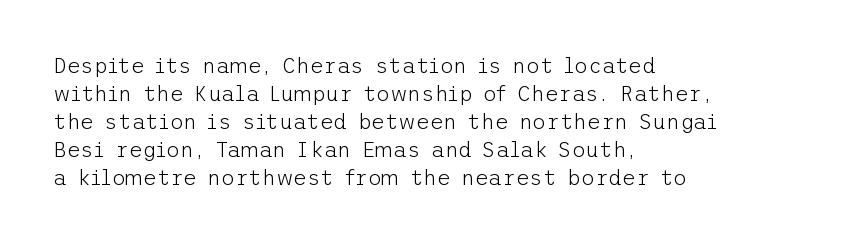
Q: Is the text bold? A: No.
Q: Is the text italic (slanted)? A: No, it is upright.
Q: Is the text underlined? A: No.
Q: How is the paragraph aligned? A: Left-aligned.
Q: Is the spacing between letters normal or unusually wide? A: Normal.
Q: Is the spacing between lines tight, normal or loose? A: Normal.
